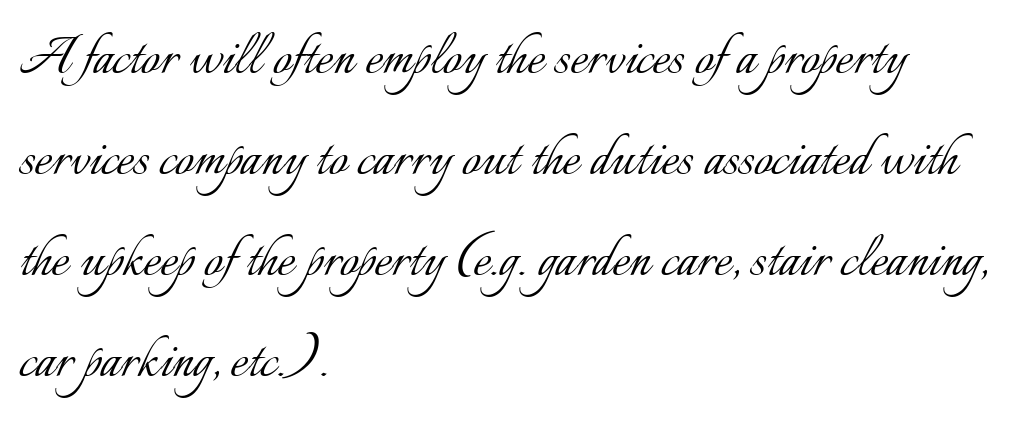
The image shows 66 px light type; set left-aligned, normal line spacing (1.53x), normal letter spacing, not underlined; low stroke contrast and a small x-height.
